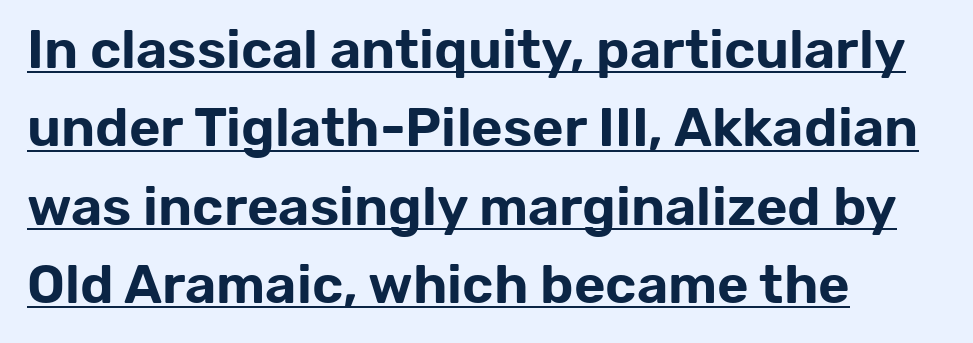
The image shows 54 px sans-serif type, upright; set left-aligned, normal line spacing (1.45x), normal letter spacing, underlined; low stroke contrast and a medium x-height.
